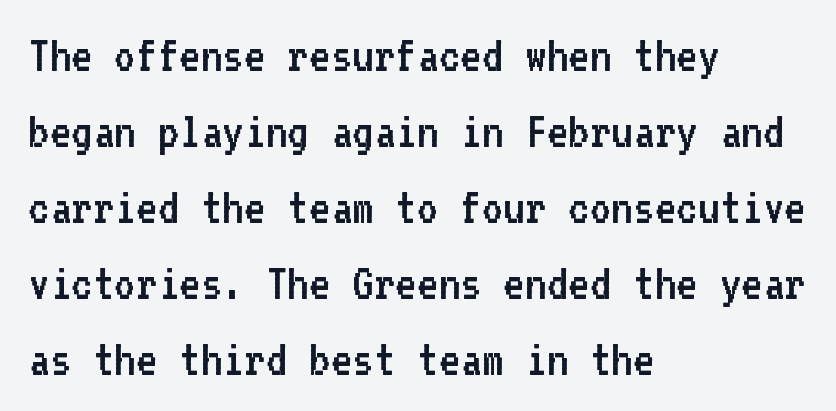
{"serif": "no", "italic": "no", "bold": "no", "weight": "regular", "width": "normal", "stroke_contrast": "low", "x_height": "medium", "monospaced": "yes", "underline": "no", "align": "left", "line_spacing": "normal", "line_spacing_ratio": 1.46, "letter_spacing": "normal", "letter_spacing_em": 0.0, "glyph_px": 52}
